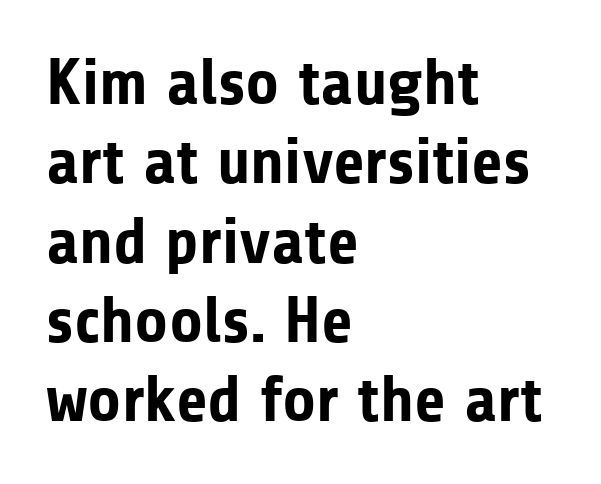
{"serif": "no", "italic": "no", "bold": "yes", "weight": "bold", "width": "normal", "stroke_contrast": "low", "x_height": "medium", "monospaced": "no", "underline": "no", "align": "left", "line_spacing_ratio": 1.22, "letter_spacing": "normal", "letter_spacing_em": 0.0, "glyph_px": 65}
